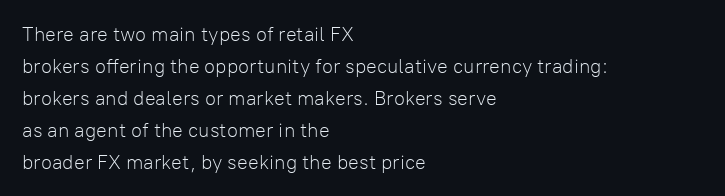
Q: Is the text bold? A: No.
Q: Is the text italic (slanted)? A: No, it is upright.
Q: Is the text underlined? A: No.
Q: How is the paragraph aligned? A: Left-aligned.
Q: Is the spacing between letters normal or unusually wide? A: Normal.
Q: Is the spacing between lines tight, normal or loose? A: Normal.
